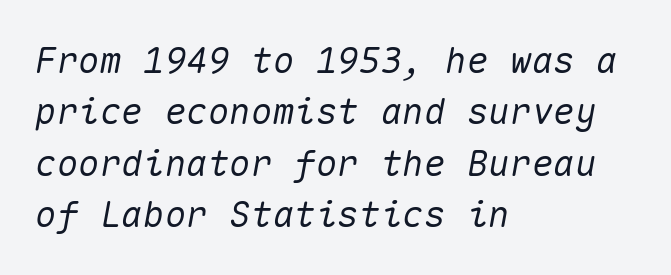
Q: Is the text italic (slanted)? A: Yes, it leans right by about 10 degrees.
Q: Is the text underlined? A: No.
Q: How is the paragraph aligned? A: Left-aligned.
Q: Is the spacing between letters normal or unusually wide? A: Normal.
Q: Is the spacing between lines tight, normal or loose? A: Normal.
Q: Width (condensed, normal, or wide)? A: Normal.
Q: Stroke contrast? A: Medium.
Q: x-height? A: Medium.
Q: Monospaced? A: Yes.
